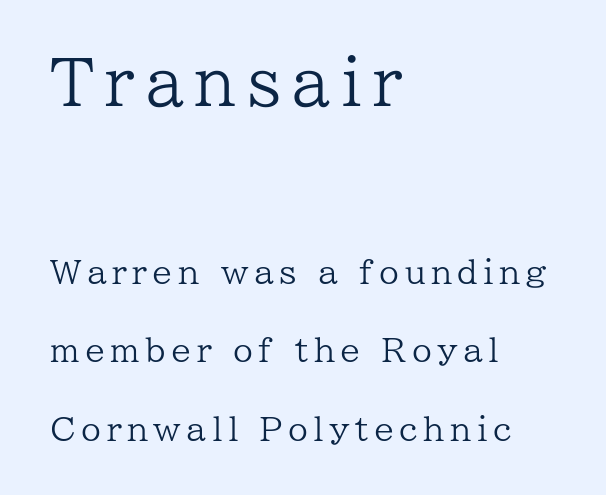
Q: Is the text bold? A: No.
Q: Is the text italic (slanted)? A: No, it is upright.
Q: Is the typeface a serif or a sans-serif typeface? A: Serif.
Q: Is the text underlined? A: No.
Q: How is the paragraph aligned? A: Left-aligned.
Q: Is the spacing between lines tight, normal or loose? A: Loose.
Q: Which block of text is set in a larger size, the first (top) or the second (bottom)? A: The first (top) one.
Q: Width (condensed, normal, or wide)? A: Normal.
Q: Stroke contrast? A: Low.
Q: x-height? A: Medium.
Q: Monospaced? A: No.
